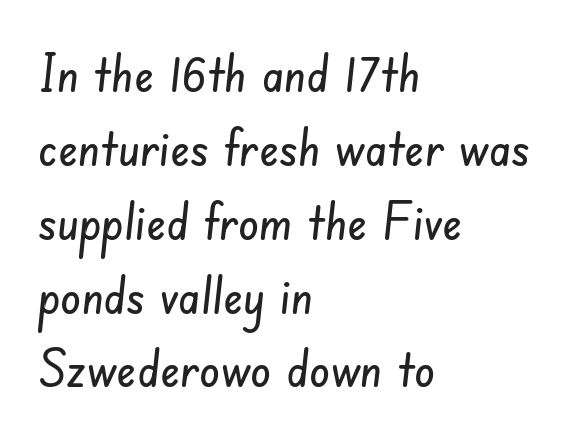
{"serif": "no", "width": "condensed", "stroke_contrast": "low", "x_height": "small", "monospaced": "no", "underline": "no", "align": "left", "line_spacing": "normal", "line_spacing_ratio": 1.42, "letter_spacing": "normal", "letter_spacing_em": 0.0, "glyph_px": 52}
